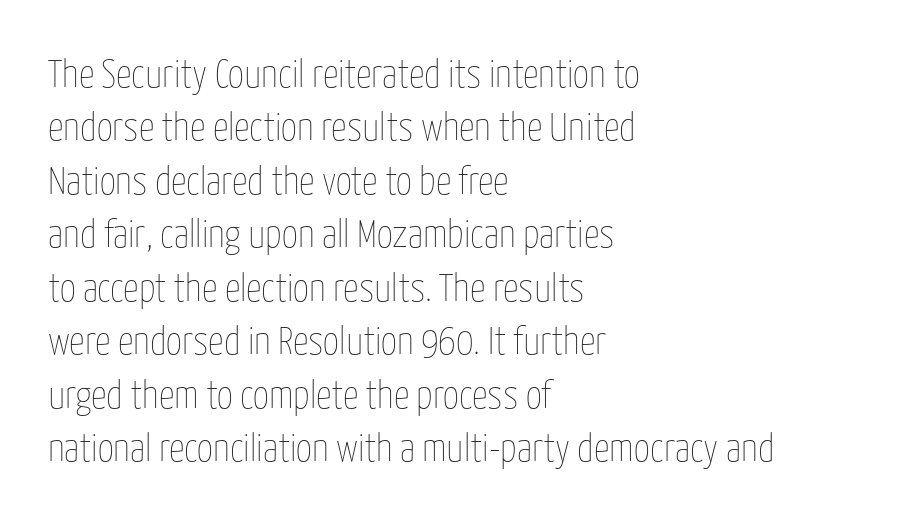
The specimen reads as upright at a glance. Clear beneath every line of the passage. Whoever set this chose a conventional vertical rhythm. Weight class: somewhere from thin through regular. The rag falls on the right side of this text block.
